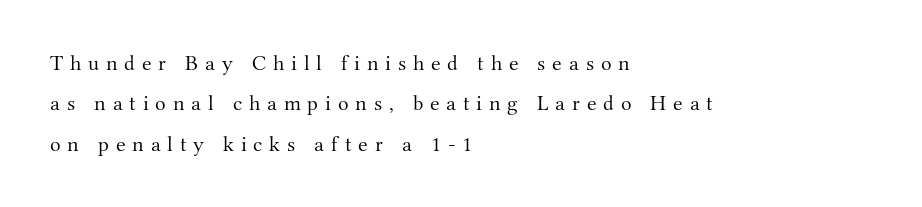
The image shows 22 px text type, upright; set left-aligned, line spacing 1.83x, unusually wide letter spacing (+0.31 em), not underlined.
